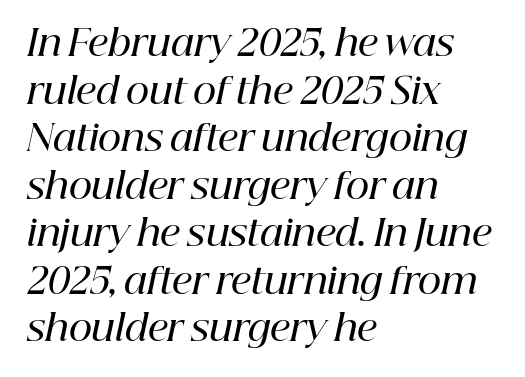
The image shows 36 px semibold serif type, italic (leaning right); set left-aligned, normal line spacing (1.32x), normal letter spacing, not underlined; high stroke contrast and a medium x-height.
